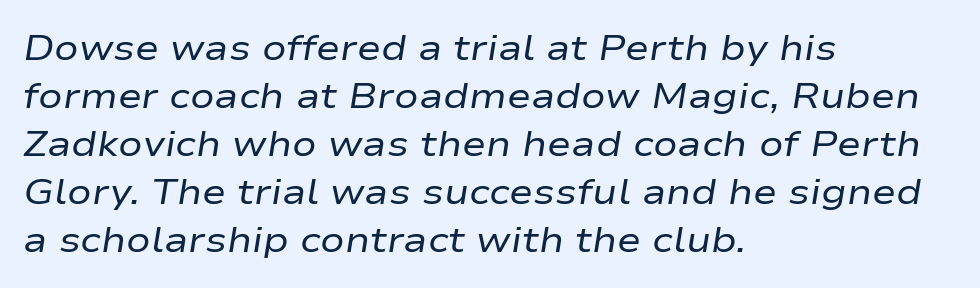
Q: Is the text bold? A: No.
Q: Is the text italic (slanted)? A: Yes, it leans right by about 9 degrees.
Q: Is the text underlined? A: No.
Q: How is the paragraph aligned? A: Left-aligned.
Q: Is the spacing between letters normal or unusually wide? A: Normal.
Q: Is the spacing between lines tight, normal or loose? A: Normal.
Q: Width (condensed, normal, or wide)? A: Wide.
Q: Stroke contrast? A: Low.
Q: x-height? A: Medium.
Q: Monospaced? A: No.
